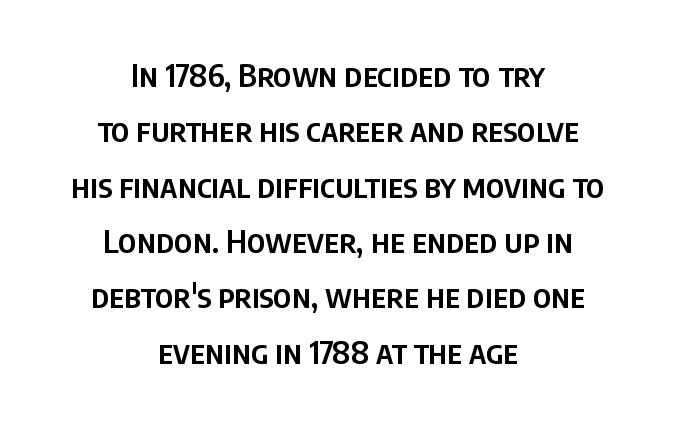
No italicization has been applied; the sample stays upright. Look at the tracking — it's just the regular setting, nothing added. Note the varied advance widths — an 'i' is clearly narrower than an 'm'. These lines carry some extra weight — a demibold, not a full bold. This sample is center-justified, so both line endings float freely.
